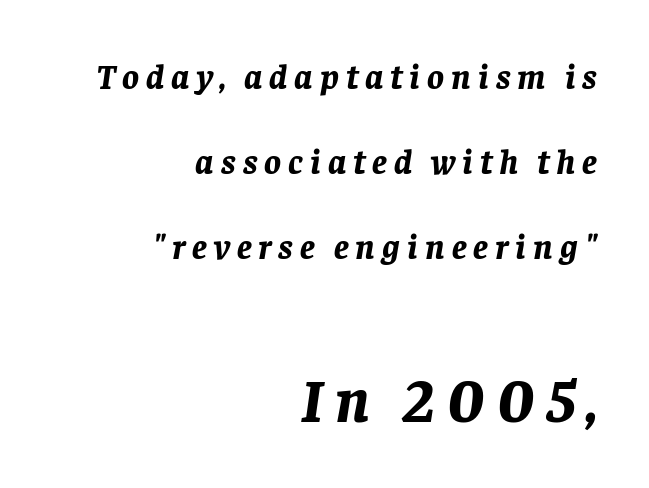
The image shows 62 px bold type, italic (leaning right); set right-aligned, loose line spacing (2.43x), unusually wide letter spacing (+0.2 em), not underlined; the second (bottom) block is 1.77x larger; low stroke contrast and a large x-height.
